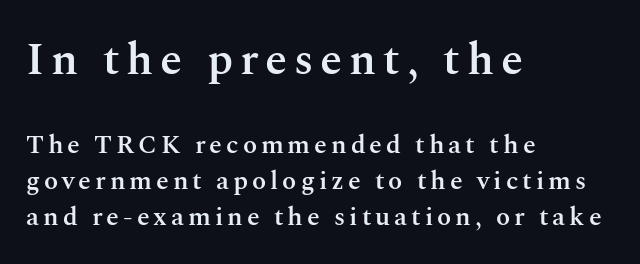
The image shows 45 px semibold serif type, upright; set left-aligned, normal line spacing (1.39x), not underlined; the first (top) block is 1.73x larger; medium stroke contrast and a medium x-height.
